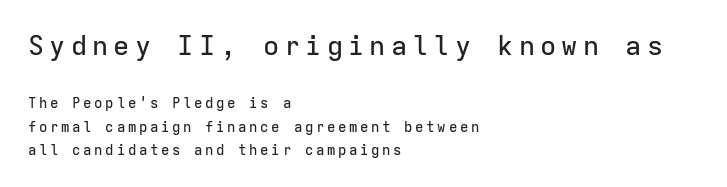
The image shows 27 px text type, upright; set left-aligned, normal line spacing (1.66x), not underlined; the first (top) block is 1.93x larger.
